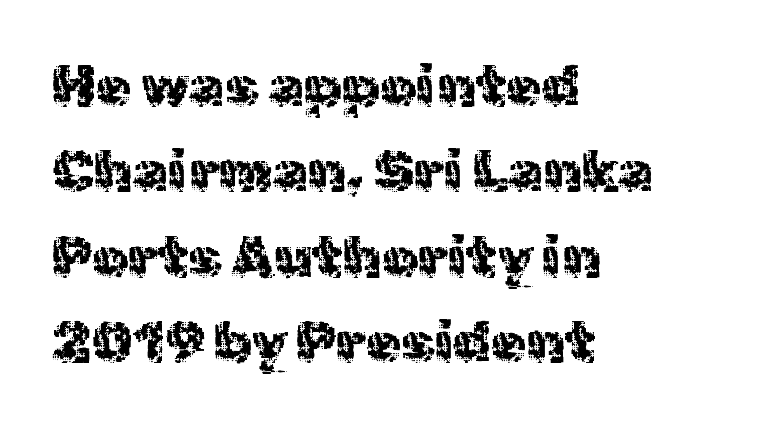
The image shows 57 px regular-weight sans-serif type, upright; set left-aligned, normal line spacing (1.5x), normal letter spacing, not underlined; a medium x-height.
